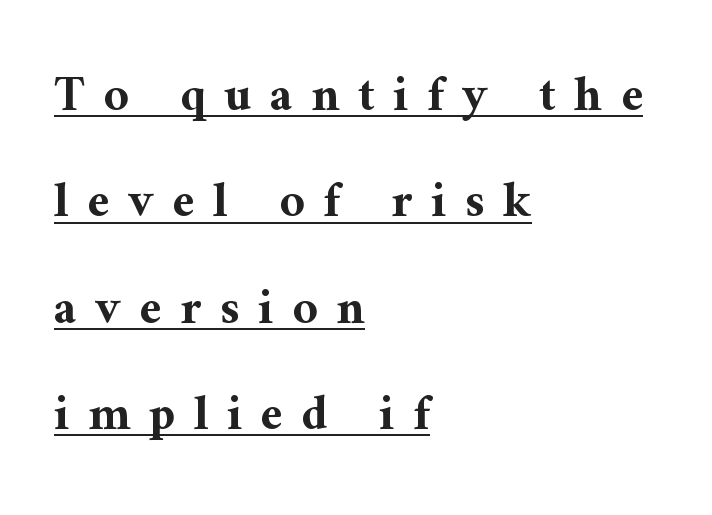
Q: Is the text bold? A: Yes.
Q: Is the text italic (slanted)? A: No, it is upright.
Q: Is the typeface a serif or a sans-serif typeface? A: Serif.
Q: Is the text underlined? A: Yes.
Q: How is the paragraph aligned? A: Left-aligned.
Q: Is the spacing between letters normal or unusually wide? A: Unusually wide.
Q: Is the spacing between lines tight, normal or loose? A: Loose.
Q: Width (condensed, normal, or wide)? A: Normal.
Q: Stroke contrast? A: Medium.
Q: x-height? A: Medium.
Q: Monospaced? A: No.
